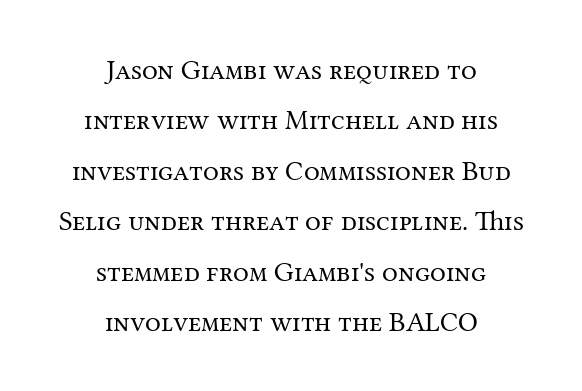
Q: Is the text bold? A: No.
Q: Is the text italic (slanted)? A: No, it is upright.
Q: Is the typeface a serif or a sans-serif typeface? A: Serif.
Q: Is the text underlined? A: No.
Q: How is the paragraph aligned? A: Centered.
Q: Is the spacing between letters normal or unusually wide? A: Normal.
Q: Width (condensed, normal, or wide)? A: Normal.
Q: Stroke contrast? A: Medium.
Q: x-height? A: Medium.
Q: Monospaced? A: No.
